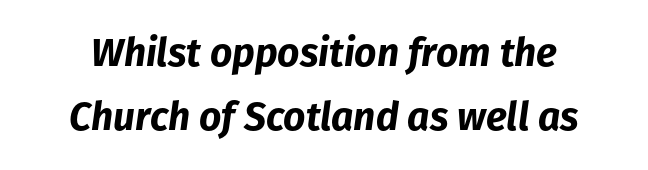
{"italic": "yes", "lean": "right", "slant_degrees": 8, "bold": "yes", "weight": "bold", "width": "normal", "stroke_contrast": "low", "x_height": "medium", "monospaced": "no", "underline": "no", "line_spacing": "normal", "line_spacing_ratio": 1.63, "letter_spacing": "normal", "letter_spacing_em": 0.0, "glyph_px": 39}
